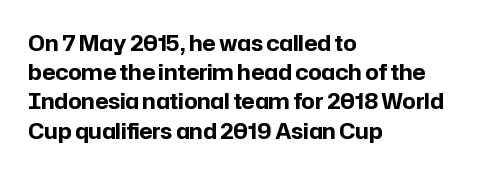
{"italic": "no", "bold": "yes", "underline": "no", "align": "left", "line_spacing": "normal", "line_spacing_ratio": 1.39, "letter_spacing": "normal", "letter_spacing_em": 0.0, "glyph_px": 21}
